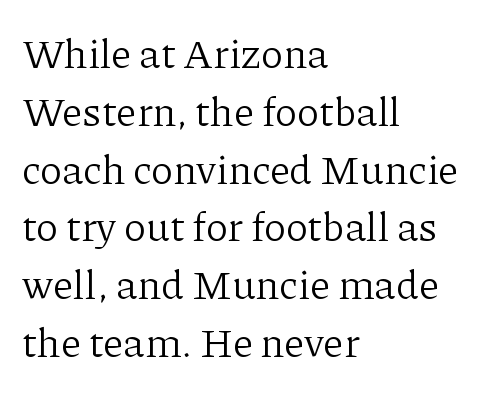
Q: Is the text bold? A: No.
Q: Is the text italic (slanted)? A: No, it is upright.
Q: Is the typeface a serif or a sans-serif typeface? A: Serif.
Q: Is the text underlined? A: No.
Q: How is the paragraph aligned? A: Left-aligned.
Q: Is the spacing between letters normal or unusually wide? A: Normal.
Q: Is the spacing between lines tight, normal or loose? A: Normal.
Q: Width (condensed, normal, or wide)? A: Normal.
Q: Stroke contrast? A: Low.
Q: x-height? A: Medium.
Q: Monospaced? A: No.
